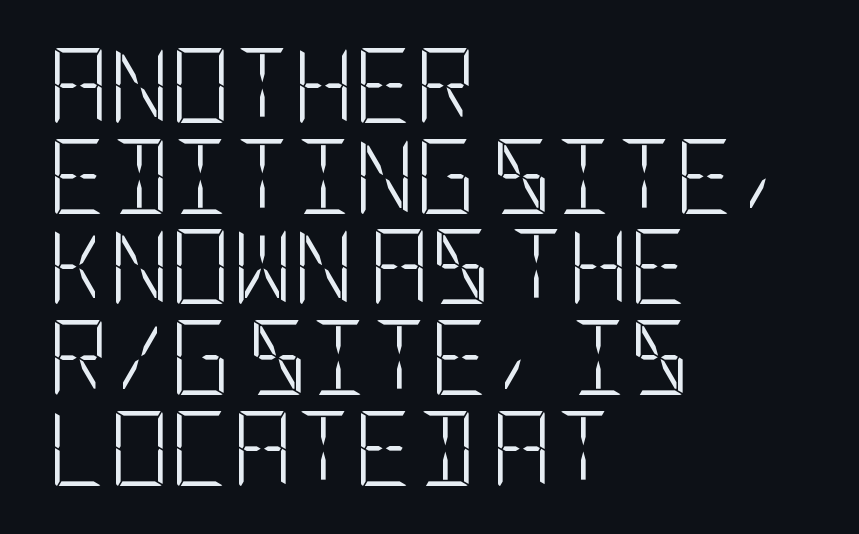
The font family rendered here belongs to the sans-serif group. Posture: straight, roman, zero tilt. Does extra space separate the letters? No, they use regular spacing. Decoration check: the copy has no underline. Summary of weight: not heavy and not bold.
